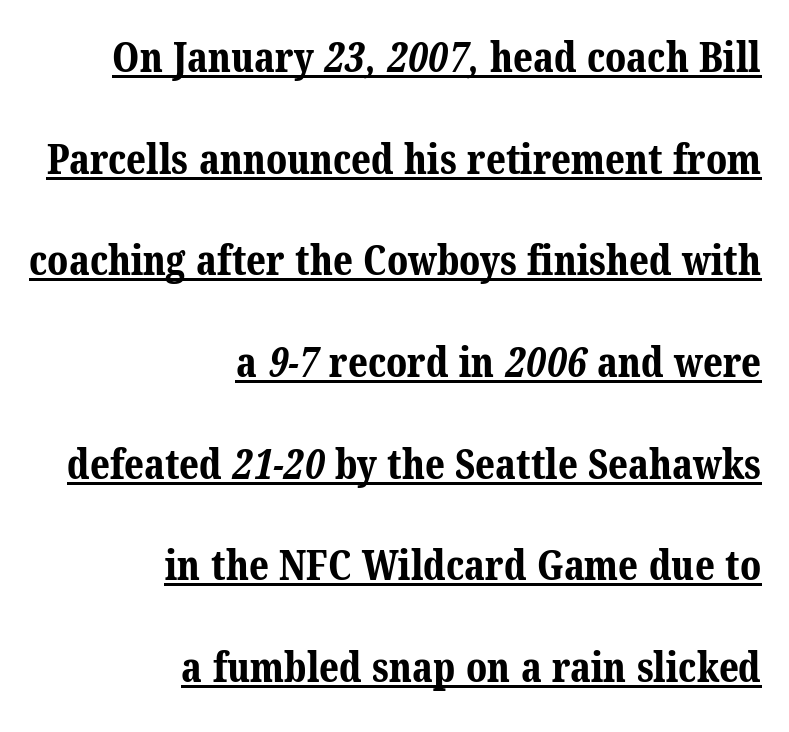
Every letter is thick-stroked: bold, no question. Type style note: has serifs. In terms of leading, this rendering errs on the spacious side. Do the characters align in a grid? No, the font is proportional. The text block is weighted toward the right margin, trailing off unevenly leftward. The letterforms sit shoulder to shoulder at normal distance.
